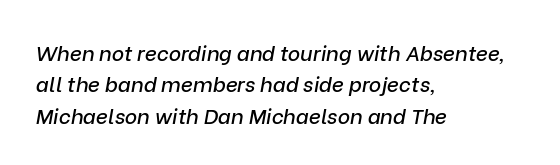
Q: Is the text italic (slanted)? A: Yes, it leans right by about 9 degrees.
Q: Is the text underlined? A: No.
Q: How is the paragraph aligned? A: Left-aligned.
Q: Is the spacing between letters normal or unusually wide? A: Normal.
Q: Is the spacing between lines tight, normal or loose? A: Normal.
